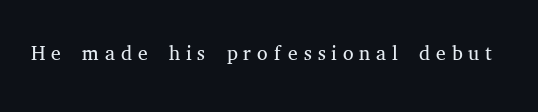
Is this a sans? No — the strokes have serifs. The face used here is proportionally spaced, like ordinary book or web type. Characters remain perfectly vertical along every line. Nothing heavy about these letters — not bold at all.
